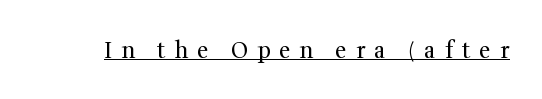
Q: Is the text bold? A: No.
Q: Is the text italic (slanted)? A: No, it is upright.
Q: Is the text underlined? A: Yes.
Q: Is the spacing between letters normal or unusually wide? A: Unusually wide.
